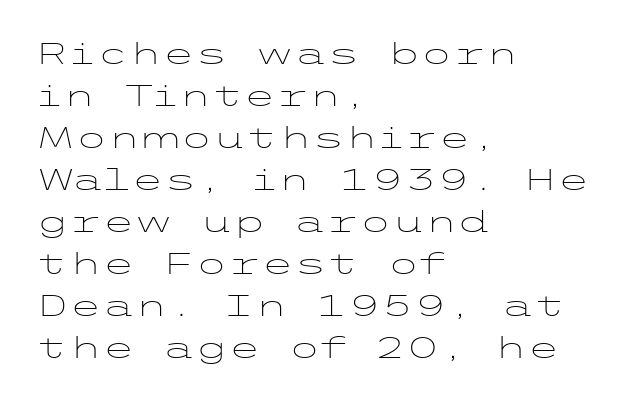
Style check: upright. The paragraph shown leans on its left margin. Letter spacing: default. Each row of text sits above clean, open space. Look at the bottom of the vertical strokes: they stop flat, with no serifs. Regarding leading, the lines here are spaced in the standard way.
